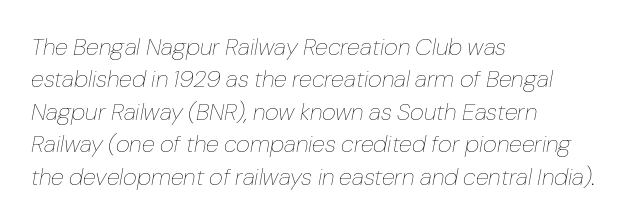
Q: Is the text bold? A: No.
Q: Is the text italic (slanted)? A: Yes, it leans right by about 10 degrees.
Q: Is the text underlined? A: No.
Q: How is the paragraph aligned? A: Left-aligned.
Q: Is the spacing between letters normal or unusually wide? A: Normal.
Q: Is the spacing between lines tight, normal or loose? A: Normal.
